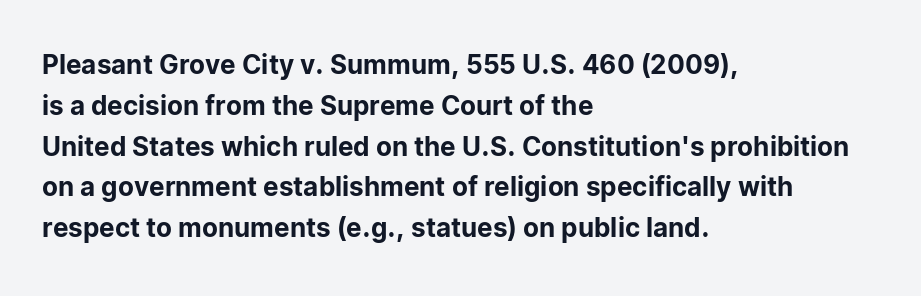
{"italic": "no", "underline": "no", "align": "left", "line_spacing": "normal", "line_spacing_ratio": 1.57, "letter_spacing": "normal", "letter_spacing_em": 0.0, "glyph_px": 26}
